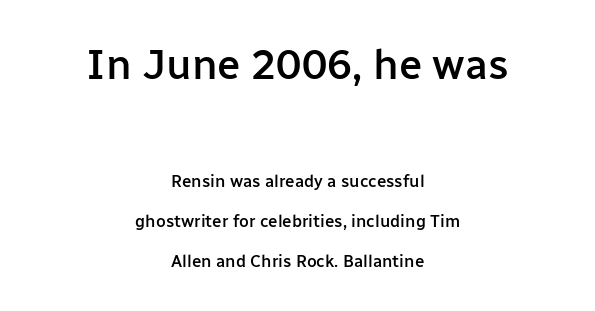
The image shows 42 px semibold sans-serif type, upright; set centered, loose line spacing (2.33x), normal letter spacing, not underlined; the first (top) block is 2.47x larger; low stroke contrast and a medium x-height.
